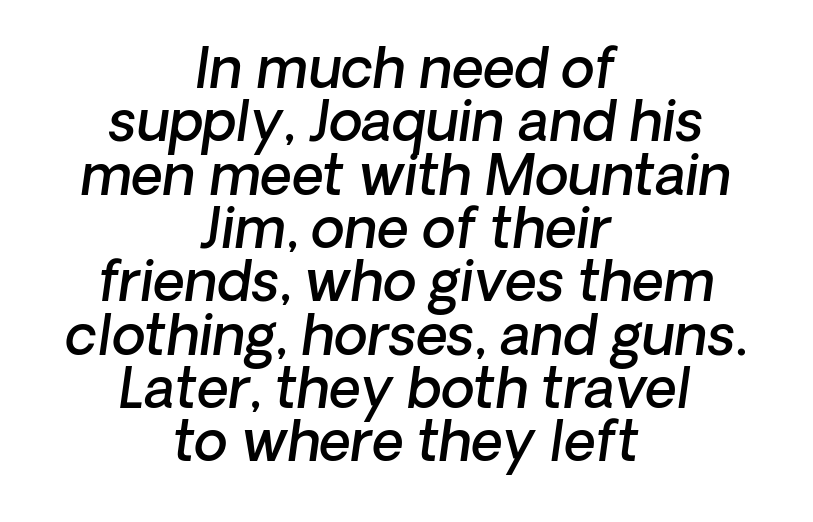
Q: Is the text bold? A: Semi-bold.
Q: Is the typeface a serif or a sans-serif typeface? A: Sans-serif.
Q: Is the text underlined? A: No.
Q: How is the paragraph aligned? A: Centered.
Q: Is the spacing between letters normal or unusually wide? A: Normal.
Q: Is the spacing between lines tight, normal or loose? A: Tight.
Q: Width (condensed, normal, or wide)? A: Normal.
Q: Stroke contrast? A: Low.
Q: x-height? A: Medium.
Q: Monospaced? A: No.
